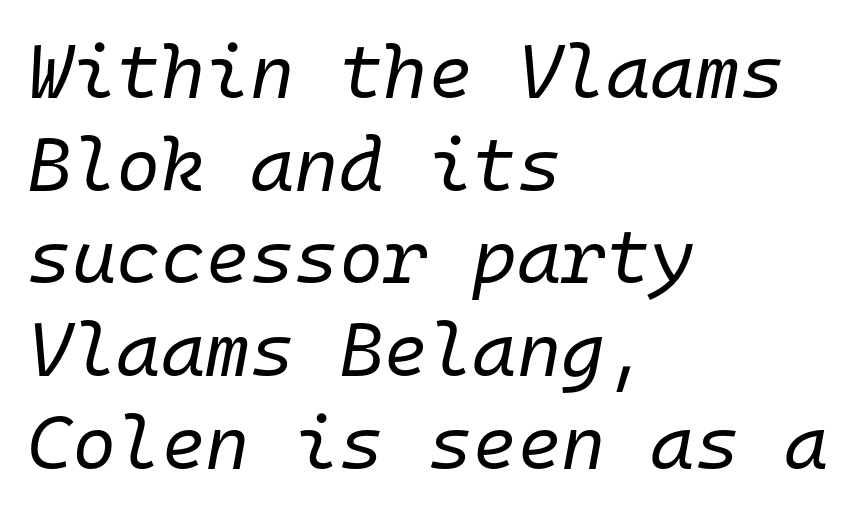
Q: Is the text bold? A: No.
Q: Is the text italic (slanted)? A: Yes, it leans right by about 10 degrees.
Q: Is the text underlined? A: No.
Q: How is the paragraph aligned? A: Left-aligned.
Q: Is the spacing between letters normal or unusually wide? A: Normal.
Q: Width (condensed, normal, or wide)? A: Normal.
Q: Stroke contrast? A: Low.
Q: x-height? A: Medium.
Q: Monospaced? A: Yes.
